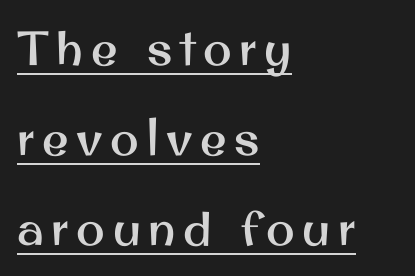
The image shows 48 px sans-serif type, upright; set left-aligned, line spacing 1.88x, underlined; medium stroke contrast and a small x-height.
